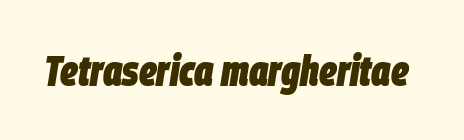
{"italic": "yes", "lean": "right", "slant_degrees": 9, "bold": "yes", "weight": "heavy", "width": "condensed", "stroke_contrast": "low", "x_height": "large", "monospaced": "no", "underline": "no", "letter_spacing": "normal", "letter_spacing_em": 0.0, "glyph_px": 43}
